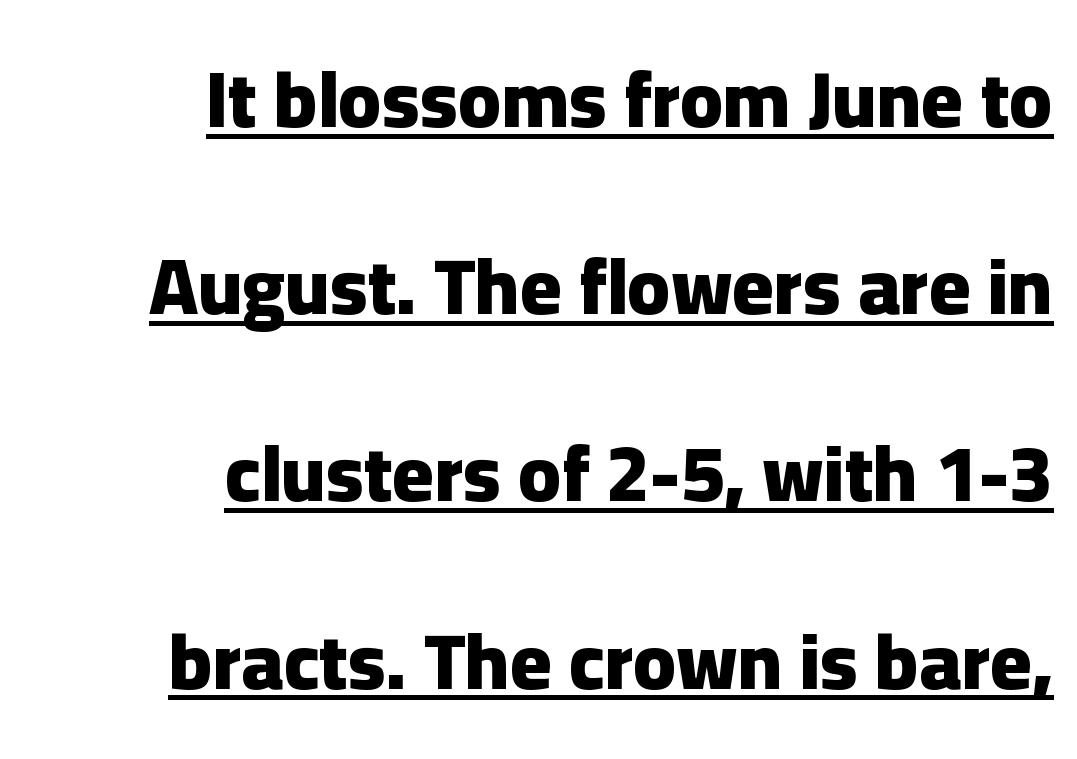
Q: Is the text bold? A: Yes.
Q: Is the text italic (slanted)? A: No, it is upright.
Q: Is the typeface a serif or a sans-serif typeface? A: Sans-serif.
Q: Is the text underlined? A: Yes.
Q: How is the paragraph aligned? A: Right-aligned.
Q: Is the spacing between letters normal or unusually wide? A: Normal.
Q: Is the spacing between lines tight, normal or loose? A: Loose.
Q: Width (condensed, normal, or wide)? A: Normal.
Q: Stroke contrast? A: Low.
Q: x-height? A: Medium.
Q: Monospaced? A: No.
